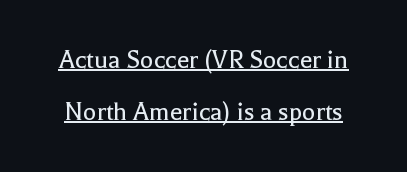
Q: Is the text bold? A: No.
Q: Is the text italic (slanted)? A: No, it is upright.
Q: Is the typeface a serif or a sans-serif typeface? A: Serif.
Q: Is the text underlined? A: Yes.
Q: Is the spacing between letters normal or unusually wide? A: Normal.
Q: Width (condensed, normal, or wide)? A: Normal.
Q: x-height? A: Medium.
Q: Monospaced? A: No.
